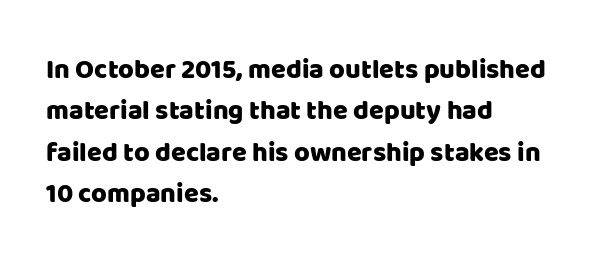
{"italic": "no", "underline": "no", "align": "left", "line_spacing": "normal", "line_spacing_ratio": 1.53, "letter_spacing": "normal", "letter_spacing_em": 0.0, "glyph_px": 27}
